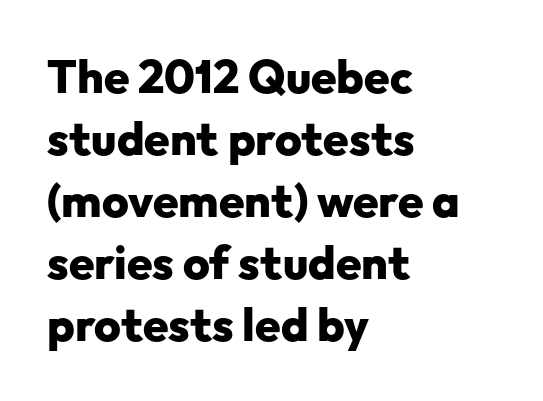
{"serif": "no", "italic": "no", "bold": "yes", "weight": "heavy", "width": "normal", "stroke_contrast": "low", "x_height": "medium", "monospaced": "no", "underline": "no", "align": "left", "line_spacing": "normal", "line_spacing_ratio": 1.35, "letter_spacing": "normal", "letter_spacing_em": 0.0, "glyph_px": 46}
